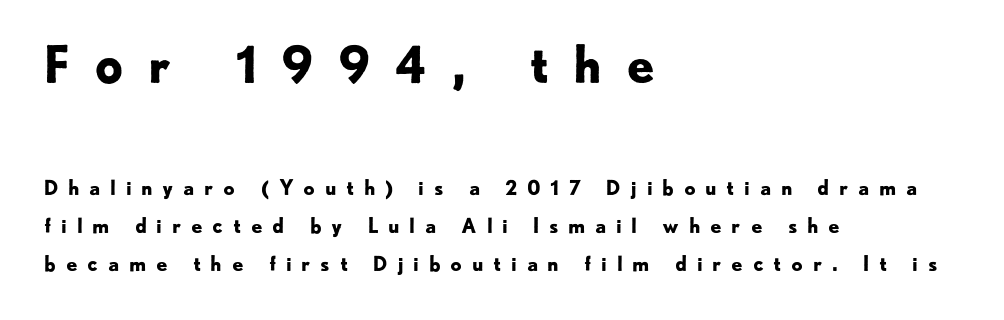
Its strokes are broad and dark, the hallmark of bold type. The compositor pushed each line to the left boundary. Proportional: the letters do not fall into vertical columns. Does the bottom block carry the larger type? No, the top block does. Nothing sits at the stroke ends, so this counts as sans-serif.
